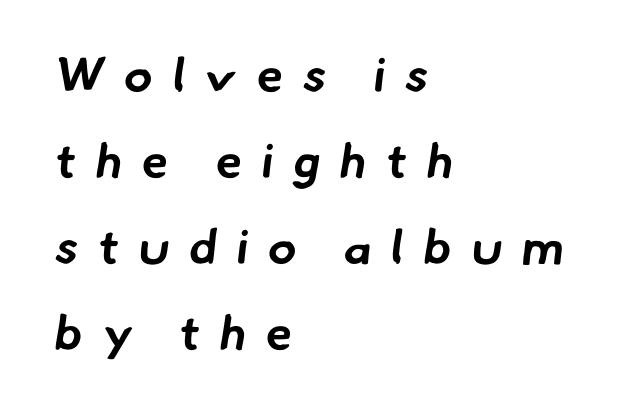
The image shows 48 px bold sans-serif type; set left-aligned, line spacing 1.79x, unusually wide letter spacing (+0.41 em), not underlined; low stroke contrast and a small x-height.
